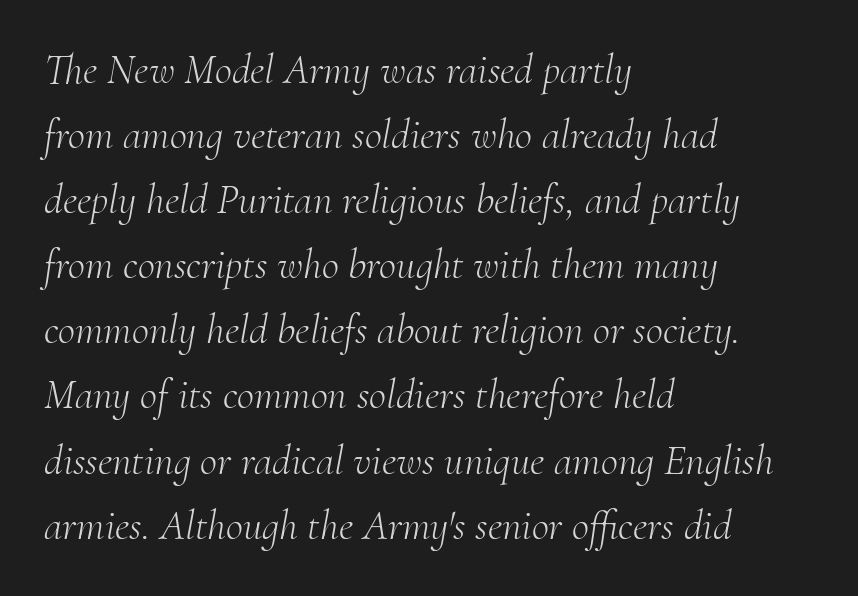
{"serif": "yes", "italic": "yes", "lean": "right", "slant_degrees": 10, "bold": "no", "weight": "light", "width": "normal", "stroke_contrast": "medium", "x_height": "small", "monospaced": "no", "underline": "no", "align": "left", "line_spacing": "normal", "line_spacing_ratio": 1.55, "letter_spacing": "normal", "letter_spacing_em": 0.0, "glyph_px": 42}
